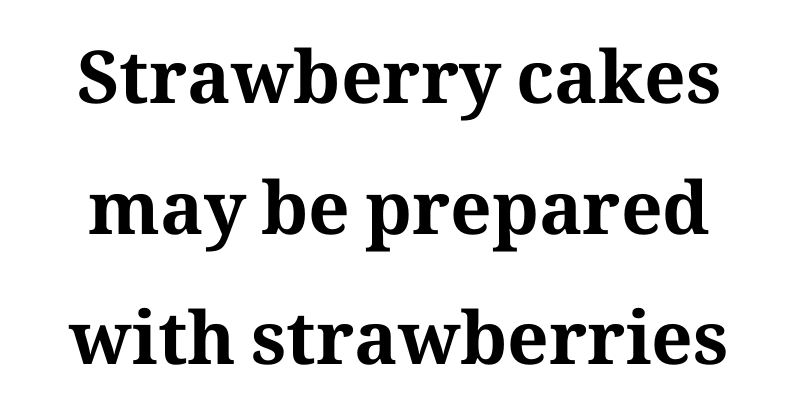
The image shows 73 px bold serif type, upright; set line spacing 1.79x, normal letter spacing, not underlined; medium stroke contrast and a medium x-height.
